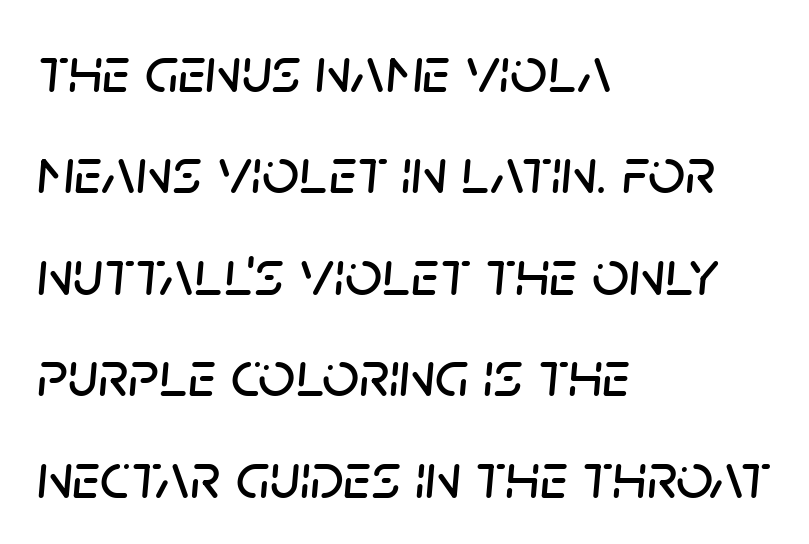
{"italic": "yes", "lean": "right", "slant_degrees": 5, "width": "normal", "stroke_contrast": "low", "x_height": "large", "monospaced": "no", "underline": "no", "align": "left", "line_spacing": "normal", "line_spacing_ratio": 1.56, "letter_spacing": "normal", "letter_spacing_em": 0.0, "glyph_px": 65}
